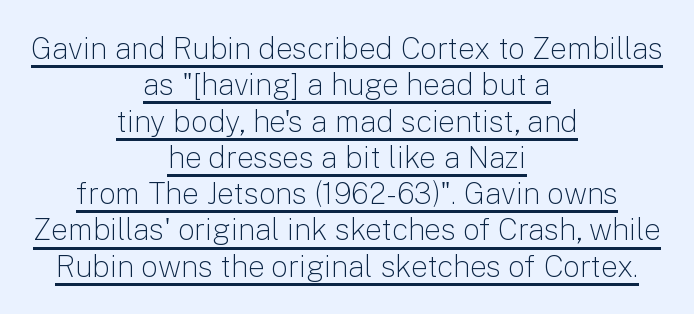
To sum up the face: it is a sans, with no serifs. This is roman type, the default non-slanted kind. The face used here appears with an underline applied. No extra tracking has been applied to these lines.
